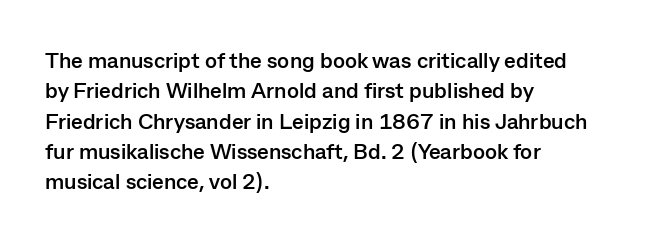
{"italic": "no", "bold": "yes", "underline": "no", "align": "left", "line_spacing": "normal", "line_spacing_ratio": 1.38, "letter_spacing": "normal", "letter_spacing_em": 0.0, "glyph_px": 22}
